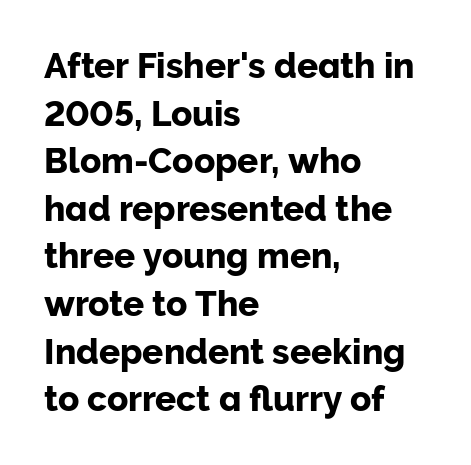
{"serif": "no", "italic": "no", "width": "normal", "stroke_contrast": "low", "x_height": "medium", "monospaced": "no", "underline": "no", "align": "left", "line_spacing": "normal", "line_spacing_ratio": 1.36, "letter_spacing": "normal", "letter_spacing_em": 0.0, "glyph_px": 35}
